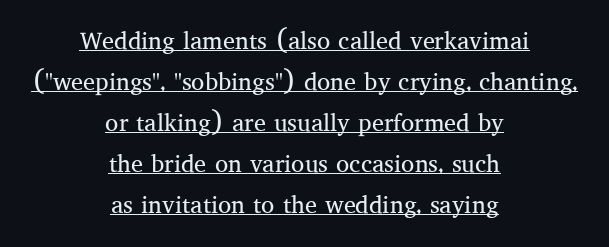
Q: Is the text bold? A: No.
Q: Is the text italic (slanted)? A: No, it is upright.
Q: Is the text underlined? A: Yes.
Q: How is the paragraph aligned? A: Centered.
Q: Is the spacing between letters normal or unusually wide? A: Normal.
